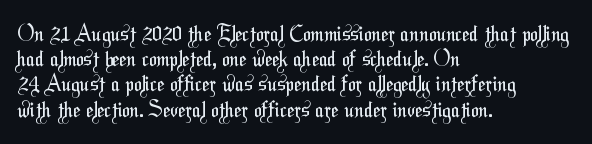
Short and long lines alike share a common starting point at left. Ink coverage per letter is moderate at most. Here the glyphs are tracked normally, forming tight word shapes. A bare baseline throughout the passage.
